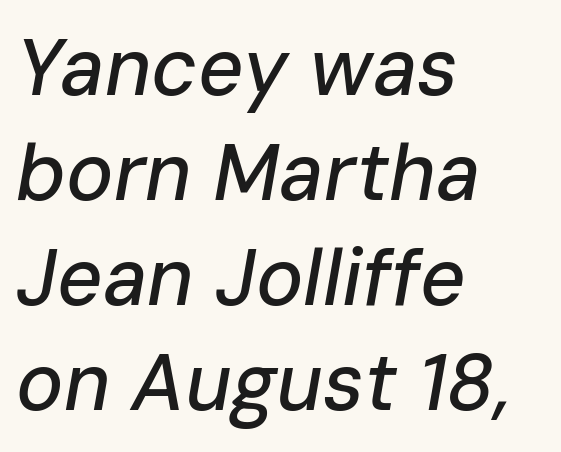
Q: Is the text italic (slanted)? A: Yes, it leans right by about 10 degrees.
Q: Is the text underlined? A: No.
Q: How is the paragraph aligned? A: Left-aligned.
Q: Is the spacing between letters normal or unusually wide? A: Normal.
Q: Is the spacing between lines tight, normal or loose? A: Normal.
Q: Width (condensed, normal, or wide)? A: Normal.
Q: Stroke contrast? A: Low.
Q: x-height? A: Medium.
Q: Monospaced? A: No.
